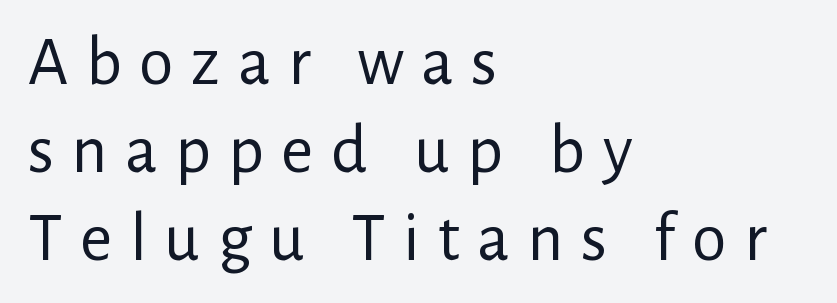
Nobody drew a line under any word here. The paragraph has a hard left edge and a soft right edge. Spacing between characters has been opened up far beyond the box default. I'd call this a sans setting — the letters go barefoot.
